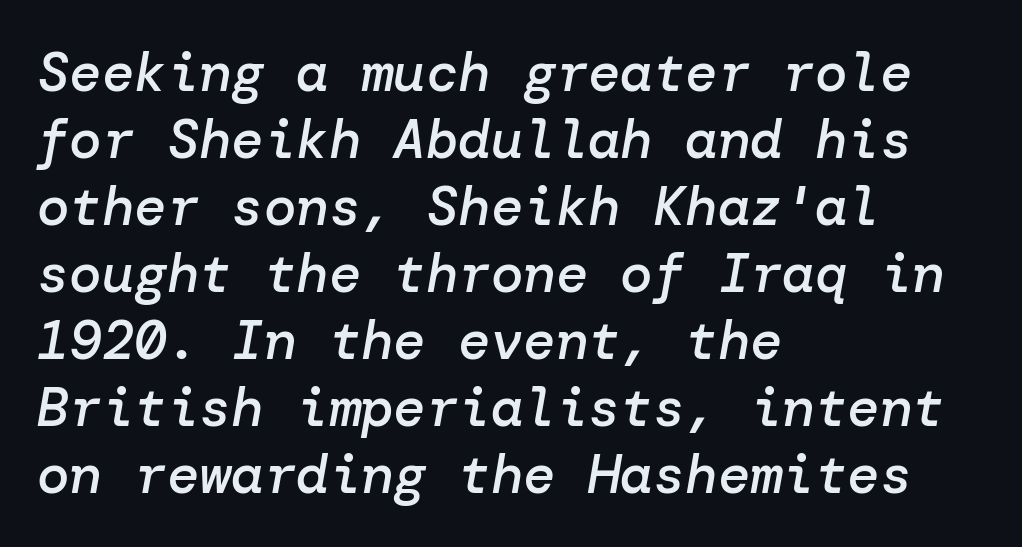
{"italic": "yes", "lean": "right", "slant_degrees": 10, "bold": "semi", "weight": "semibold", "width": "normal", "stroke_contrast": "low", "x_height": "medium", "underline": "no", "align": "left", "line_spacing_ratio": 1.24, "letter_spacing": "normal", "letter_spacing_em": 0.0, "glyph_px": 54}
